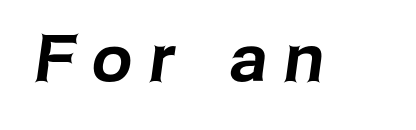
Q: Is the typeface a serif or a sans-serif typeface? A: Sans-serif.
Q: Is the text underlined? A: No.
Q: Is the spacing between letters normal or unusually wide? A: Unusually wide.
Q: Width (condensed, normal, or wide)? A: Normal.
Q: Stroke contrast? A: Low.
Q: x-height? A: Medium.
Q: Monospaced? A: No.
